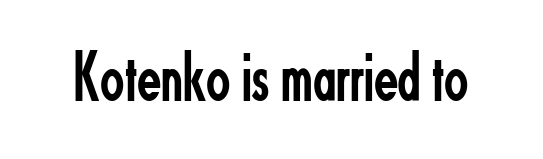
Q: Is the text bold? A: No.
Q: Is the text italic (slanted)? A: No, it is upright.
Q: Is the typeface a serif or a sans-serif typeface? A: Sans-serif.
Q: Is the text underlined? A: No.
Q: Is the spacing between letters normal or unusually wide? A: Normal.
Q: Width (condensed, normal, or wide)? A: Condensed.
Q: Stroke contrast? A: Low.
Q: x-height? A: Small.
Q: Monospaced? A: No.
